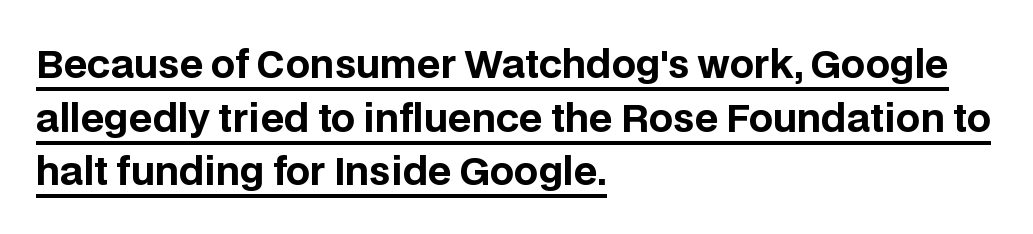
The typesetter has applied underlining to the passage shown. Classification — sans serif. Students, note that the glyphs here touch the page at normal intervals. In CSS terms this would be text-align: left. Normally led — the rows are evenly, conventionally spaced. Ascenders rise straight up at ninety degrees.
